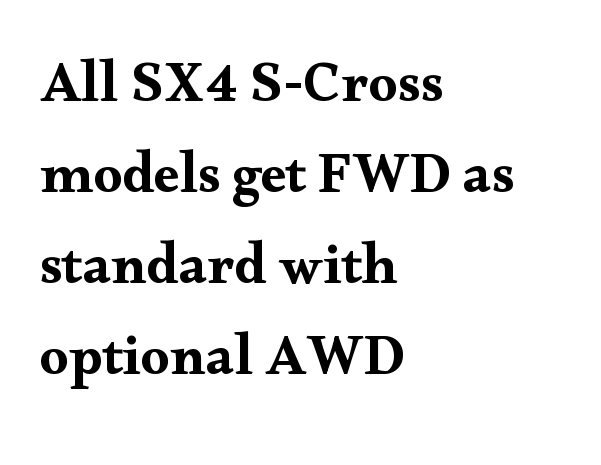
Q: Is the text italic (slanted)? A: No, it is upright.
Q: Is the typeface a serif or a sans-serif typeface? A: Serif.
Q: Is the text underlined? A: No.
Q: How is the paragraph aligned? A: Left-aligned.
Q: Is the spacing between letters normal or unusually wide? A: Normal.
Q: Is the spacing between lines tight, normal or loose? A: Normal.
Q: Width (condensed, normal, or wide)? A: Wide.
Q: Stroke contrast? A: Medium.
Q: x-height? A: Small.
Q: Monospaced? A: No.
